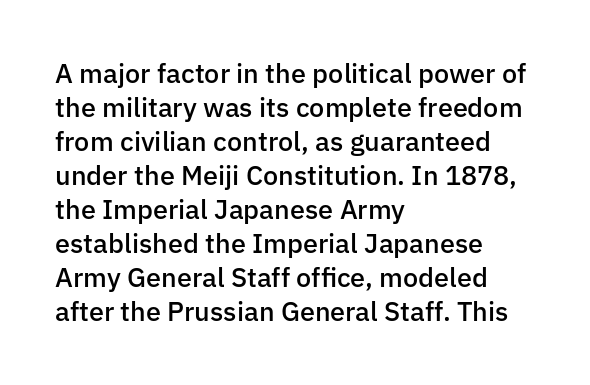
{"italic": "no", "bold": "semi", "underline": "no", "align": "left", "line_spacing": "normal", "line_spacing_ratio": 1.26, "letter_spacing": "normal", "letter_spacing_em": 0.0, "glyph_px": 27}
